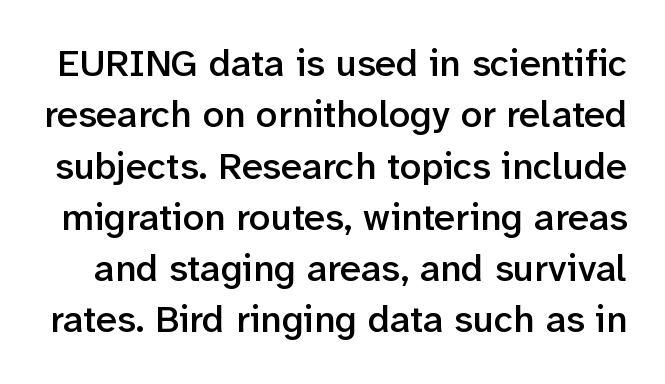
{"serif": "no", "italic": "no", "bold": "semi", "weight": "semibold", "width": "normal", "stroke_contrast": "low", "x_height": "medium", "monospaced": "no", "underline": "no", "line_spacing": "normal", "line_spacing_ratio": 1.35, "letter_spacing": "normal", "letter_spacing_em": 0.0, "glyph_px": 38}
